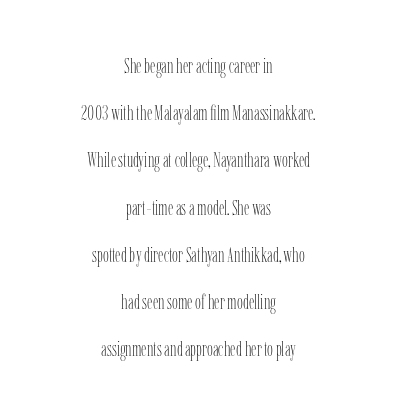
{"italic": "no", "bold": "no", "underline": "no", "align": "center", "line_spacing": "loose", "line_spacing_ratio": 2.25, "letter_spacing": "normal", "letter_spacing_em": 0.0, "glyph_px": 21}
